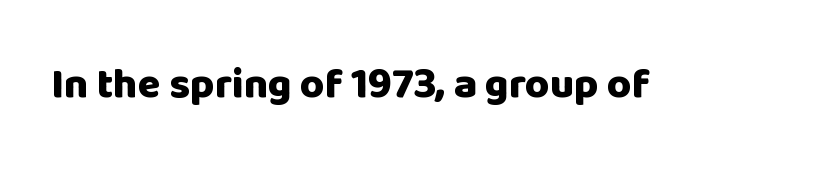
Q: Is the text bold? A: Yes.
Q: Is the text italic (slanted)? A: No, it is upright.
Q: Is the typeface a serif or a sans-serif typeface? A: Sans-serif.
Q: Is the text underlined? A: No.
Q: Is the spacing between letters normal or unusually wide? A: Normal.
Q: Width (condensed, normal, or wide)? A: Normal.
Q: Stroke contrast? A: Low.
Q: x-height? A: Large.
Q: Monospaced? A: No.
